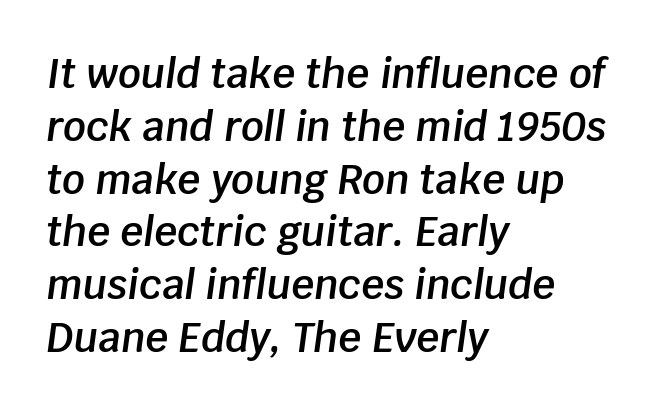
Each glyph is drawn with semibold strokes, heavier than normal yet not fully bold. Is this a fixed-width face? No — the glyphs have proportional, varying widths. Students, note that the glyphs here touch the page at normal intervals. These lines are set flush left with a ragged right edge. The specimen omits any rule beneath the text block's lines.
